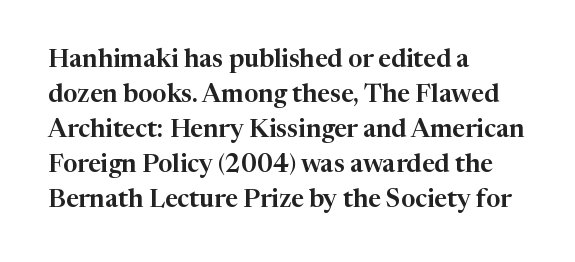
The rendering uses a moderate line-height, typical for paragraphs. A typesetter would call this zero additional tracking. Teacher's note: observe the even left margin — that is flush-left alignment. The string is rendered with underlining switched off. Posture: straight, roman, zero tilt.
